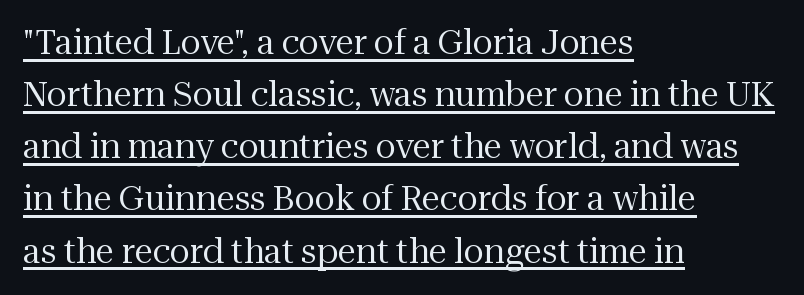
Q: Is the text bold? A: No.
Q: Is the text italic (slanted)? A: No, it is upright.
Q: Is the typeface a serif or a sans-serif typeface? A: Serif.
Q: Is the text underlined? A: Yes.
Q: How is the paragraph aligned? A: Left-aligned.
Q: Is the spacing between letters normal or unusually wide? A: Normal.
Q: Is the spacing between lines tight, normal or loose? A: Normal.
Q: Width (condensed, normal, or wide)? A: Normal.
Q: Stroke contrast? A: Medium.
Q: x-height? A: Medium.
Q: Monospaced? A: No.
